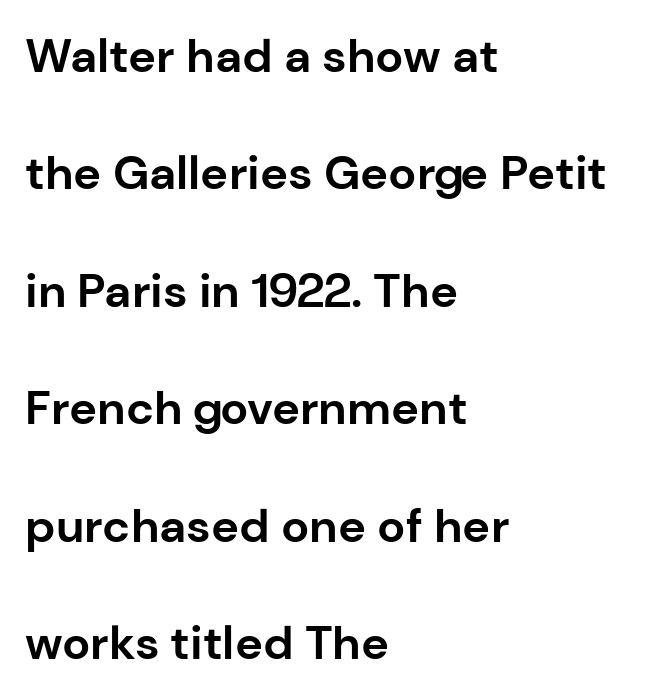
The image shows 47 px bold sans-serif type, upright; set left-aligned, loose line spacing (2.5x), normal letter spacing, not underlined; low stroke contrast and a medium x-height.
